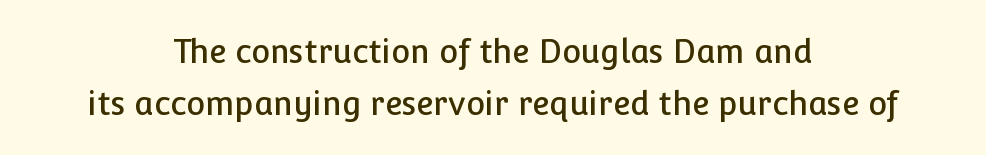
Italic: no, the glyphs are upright roman. The face used here is proportionally spaced, like ordinary book or web type. Layout note: lines centered. This sample uses a sans-serif face. The face used here is rendered with its standard letterfit.
